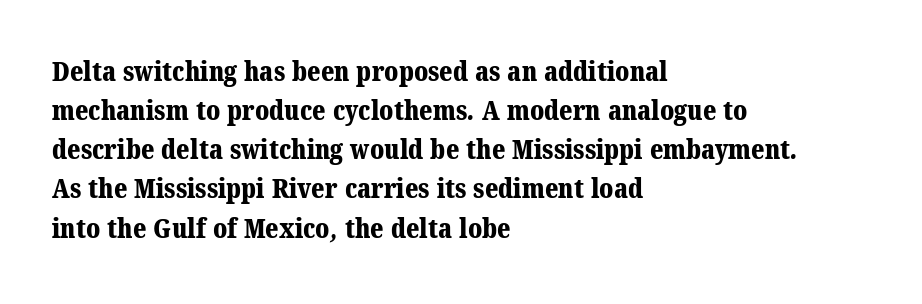
The image shows 27 px bold type; set left-aligned, normal line spacing (1.45x), normal letter spacing, not underlined.
